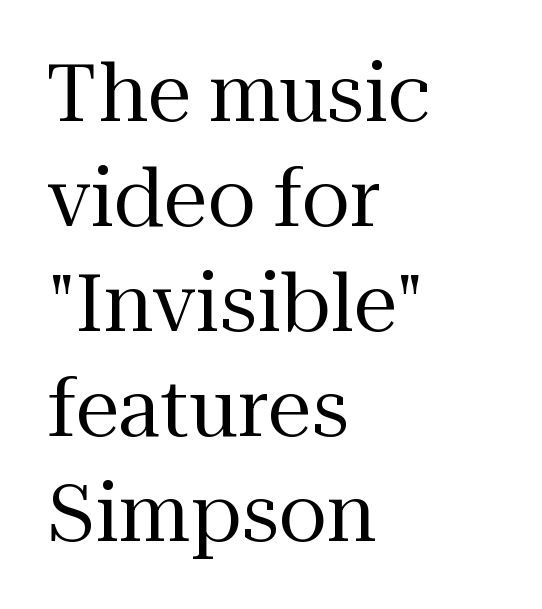
A bare baseline throughout the passage. Weight: in the light-to-regular range. The rendering uses natural spacing where letterforms have individual widths. Does the leading feel generous? No, just average.
